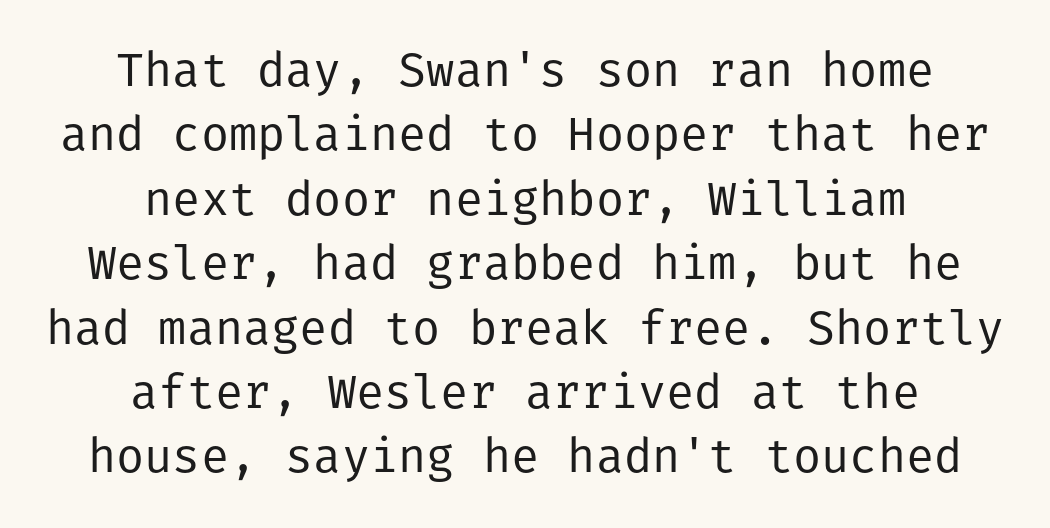
{"serif": "no", "italic": "no", "bold": "no", "weight": "regular", "width": "normal", "stroke_contrast": "low", "x_height": "medium", "underline": "no", "align": "center", "line_spacing": "normal", "line_spacing_ratio": 1.37, "letter_spacing": "normal", "letter_spacing_em": 0.0, "glyph_px": 47}
